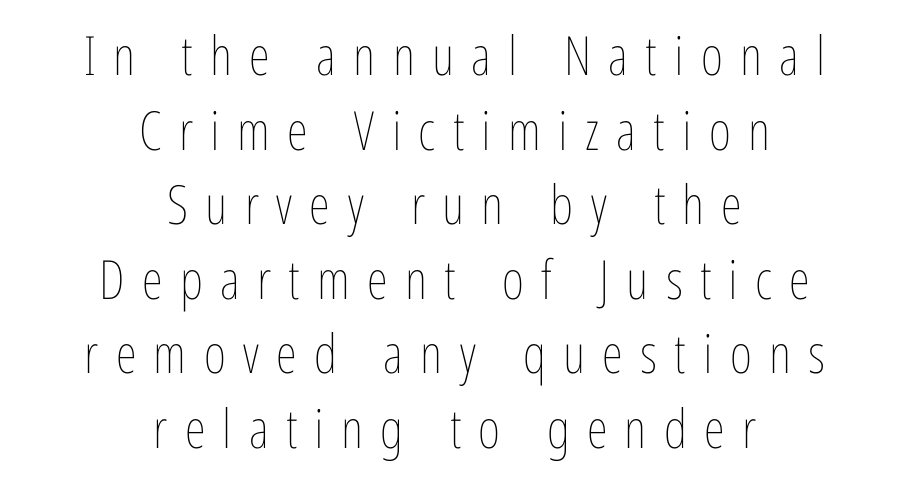
The image shows 54 px thin, condensed type, upright; set centered, normal line spacing (1.38x), unusually wide letter spacing (+0.32 em), not underlined; low stroke contrast and a medium x-height.
